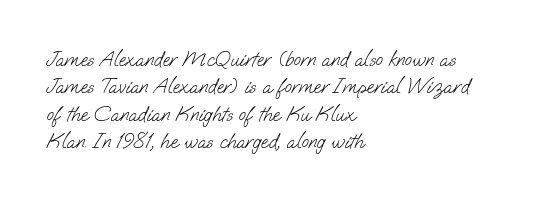
Q: Is the text bold? A: No.
Q: Is the text underlined? A: No.
Q: How is the paragraph aligned? A: Left-aligned.
Q: Is the spacing between letters normal or unusually wide? A: Normal.
Q: Is the spacing between lines tight, normal or loose? A: Normal.
